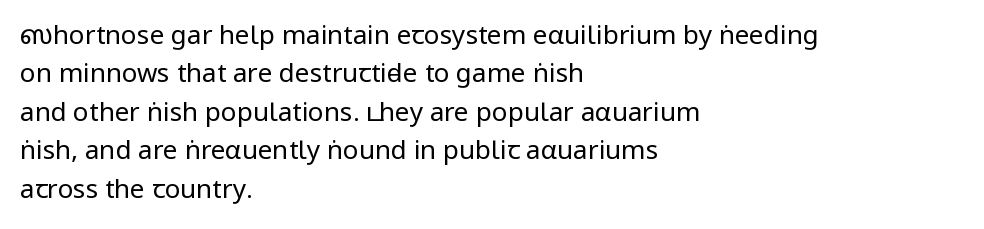
The image shows 26 px text type, upright; set left-aligned, normal line spacing (1.48x), normal letter spacing, not underlined.
